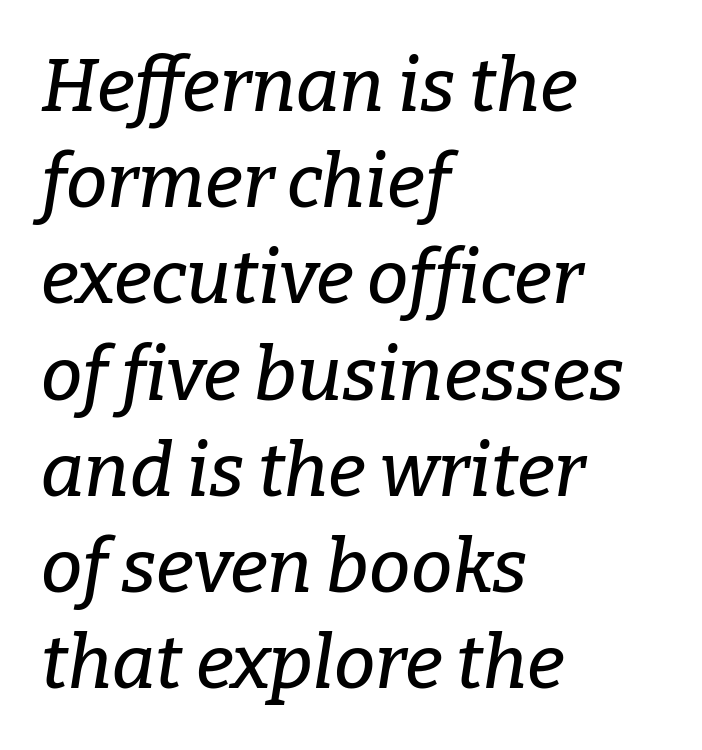
The image shows 74 px serif type, italic (leaning right); set left-aligned, normal line spacing (1.3x), normal letter spacing, not underlined; low stroke contrast and a medium x-height.
